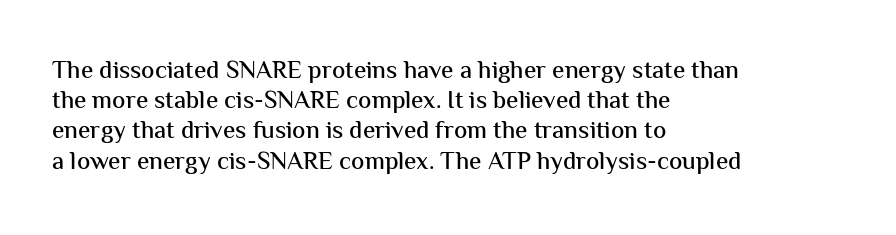
The image shows 25 px text type, upright; set left-aligned, line spacing 1.21x, normal letter spacing, not underlined.
